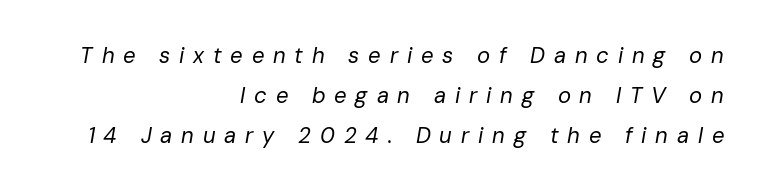
The image shows 22 px text type, italic (leaning right); set right-aligned, line spacing 1.82x, unusually wide letter spacing (+0.4 em), not underlined.
